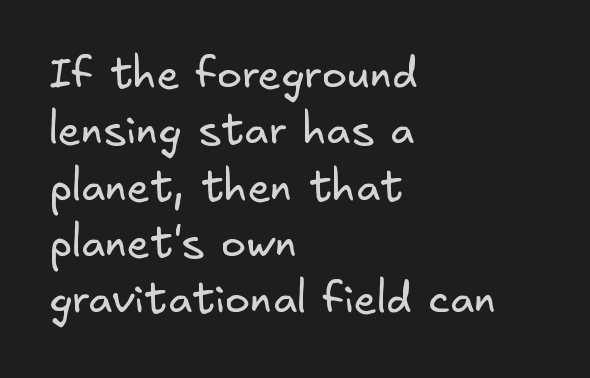
The image shows 42 px regular-weight sans-serif type; set left-aligned, normal line spacing (1.34x), normal letter spacing, not underlined; low stroke contrast and a small x-height.
